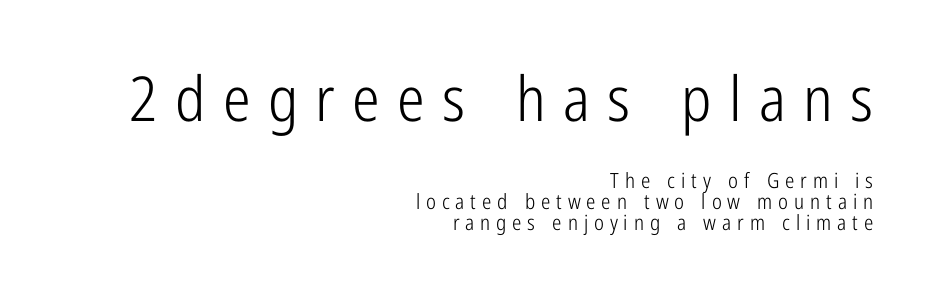
Does extra space separate the letters? Yes, quite a lot of it. The font family rendered here belongs to the sans-serif group. The weight tops out at a normal text grade. A flush-right, rag-left setting is used for this passage. This sample trades vertical openness for compactness between lines. Spacing verdict: proportional, widths tailored to each character.
